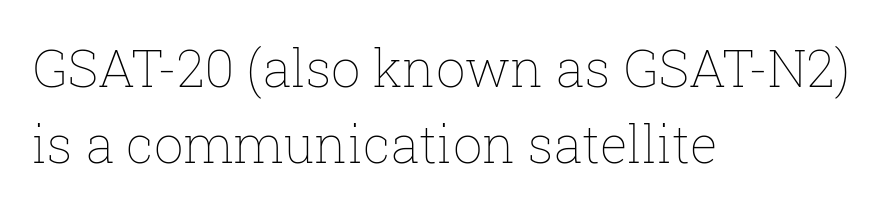
The face used here is proportionally spaced, like ordinary book or web type. The area under the type is left untouched. A light-to-regular cut is what we see here. Notice how the stems are strictly vertical — no italics here. Tracking value appears to be zero — textbook default spacing.
